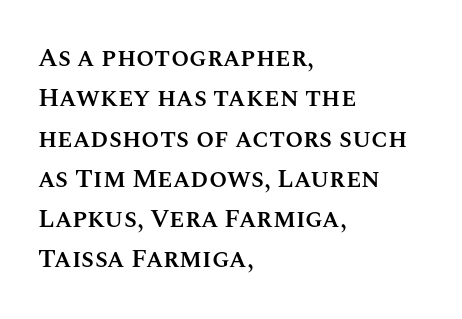
Posture: vertical. No word sits above an underline. Its strokes are somewhat broadened, the hallmark of semibold type. How are the letters spaced? Ordinarily, with no added tracking.
